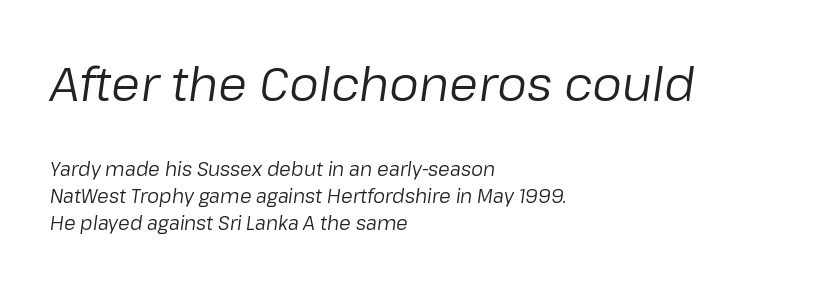
{"italic": "yes", "lean": "right", "slant_degrees": 8, "bold": "no", "weight": "regular", "width": "normal", "stroke_contrast": "low", "x_height": "medium", "monospaced": "no", "underline": "no", "align": "left", "line_spacing": "normal", "line_spacing_ratio": 1.43, "letter_spacing": "normal", "letter_spacing_em": 0.0, "larger_block": "first", "size_ratio": 2.47, "glyph_px": 47}
